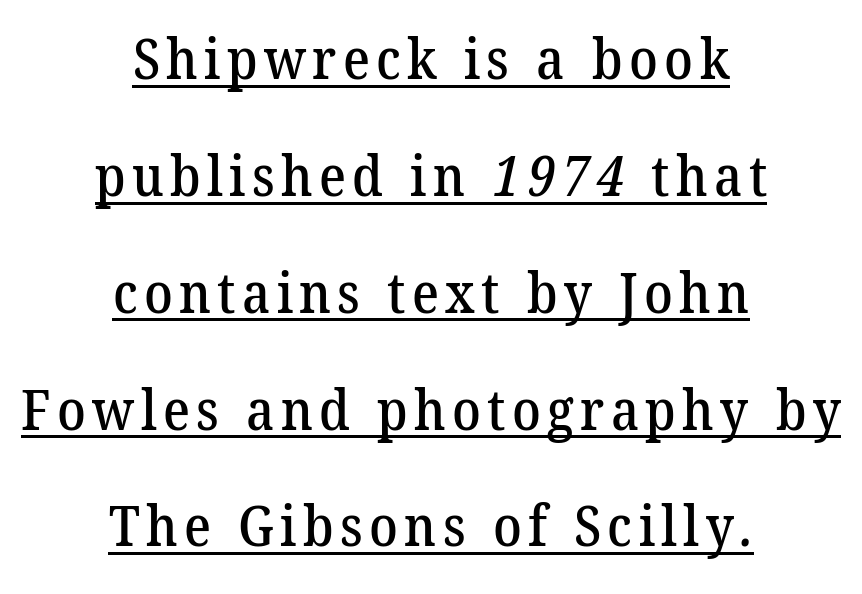
The image shows 57 px serif type; set centered, loose line spacing (2.05x), underlined; low stroke contrast and a medium x-height.
